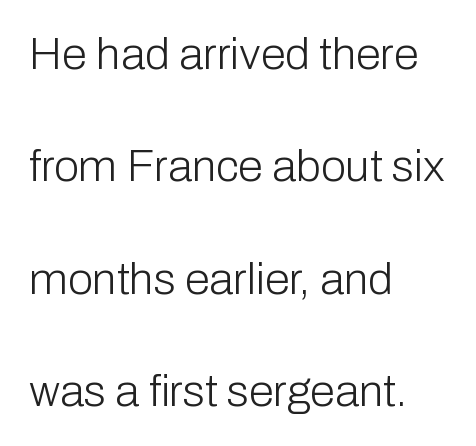
The image shows 45 px light sans-serif type, upright; set left-aligned, loose line spacing (2.5x), normal letter spacing, not underlined; low stroke contrast and a medium x-height.
